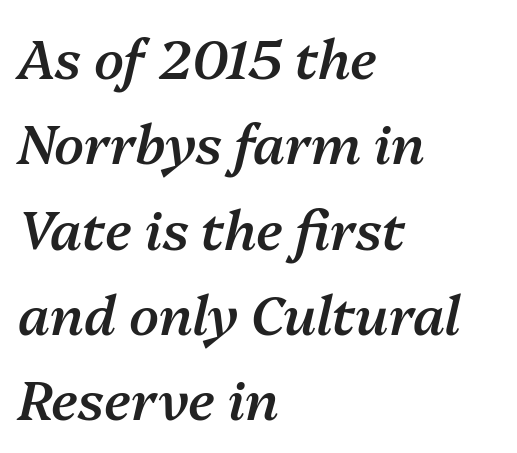
The image shows 54 px semibold type, italic (leaning right); set left-aligned, normal line spacing (1.58x), normal letter spacing, not underlined; medium stroke contrast and a medium x-height.
